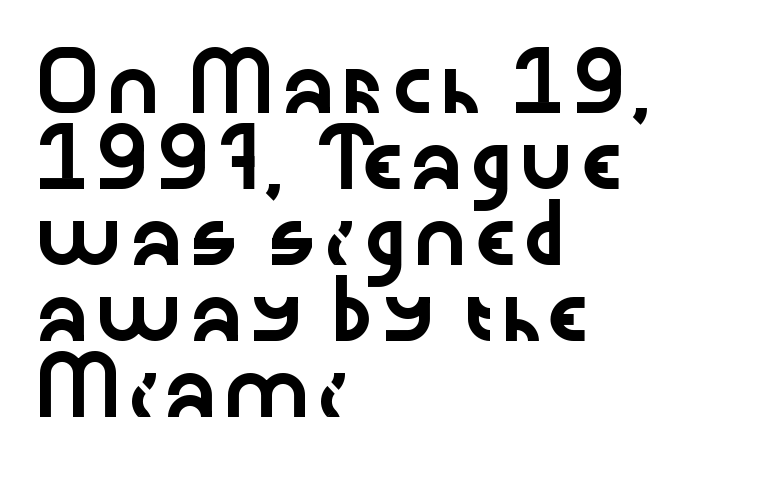
{"serif": "no", "italic": "no", "width": "wide", "stroke_contrast": "low", "x_height": "medium", "monospaced": "no", "underline": "no", "align": "left", "line_spacing": "normal", "line_spacing_ratio": 1.46, "letter_spacing": "normal", "letter_spacing_em": 0.0, "glyph_px": 52}
